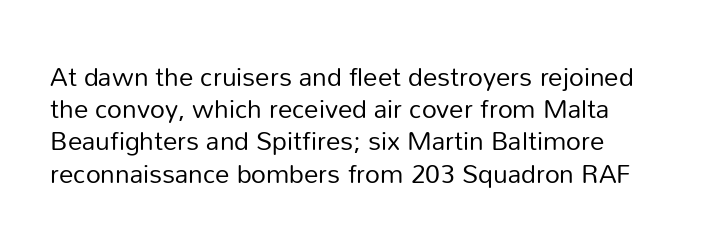
Italic? Not at all — the glyphs are vertical. Counters stay open thanks to moderate or lighter strokes. No word sits above an underline. What stands out about the letter spacing? Nothing — it is the standard amount.
